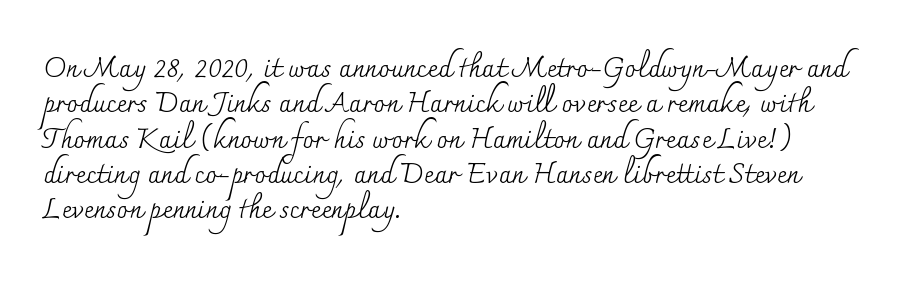
Q: Is the text bold? A: No.
Q: Is the text italic (slanted)? A: Yes.
Q: Is the typeface a serif or a sans-serif typeface? A: Serif.
Q: Is the text underlined? A: No.
Q: How is the paragraph aligned? A: Left-aligned.
Q: Is the spacing between letters normal or unusually wide? A: Normal.
Q: Is the spacing between lines tight, normal or loose? A: Normal.
Q: Width (condensed, normal, or wide)? A: Normal.
Q: Stroke contrast? A: Medium.
Q: x-height? A: Small.
Q: Monospaced? A: No.
